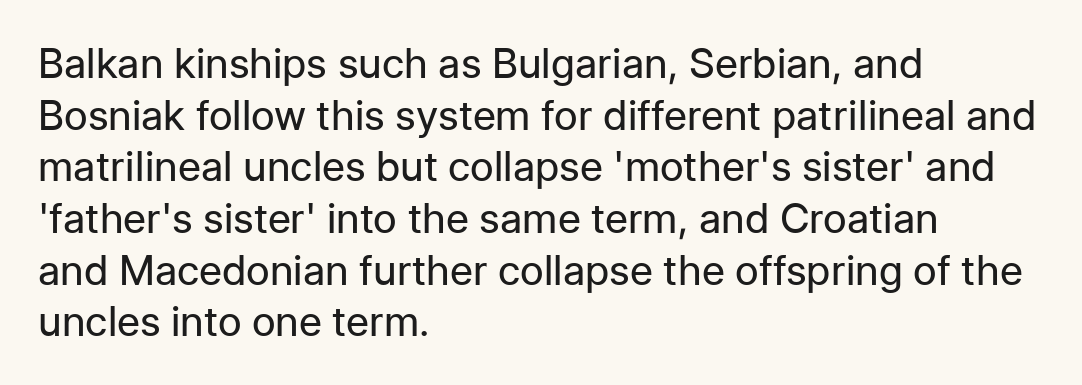
Q: Is the text bold? A: No.
Q: Is the text italic (slanted)? A: No, it is upright.
Q: Is the typeface a serif or a sans-serif typeface? A: Sans-serif.
Q: Is the text underlined? A: No.
Q: How is the paragraph aligned? A: Left-aligned.
Q: Is the spacing between letters normal or unusually wide? A: Normal.
Q: Is the spacing between lines tight, normal or loose? A: Normal.
Q: Width (condensed, normal, or wide)? A: Normal.
Q: Stroke contrast? A: Low.
Q: x-height? A: Medium.
Q: Monospaced? A: No.
